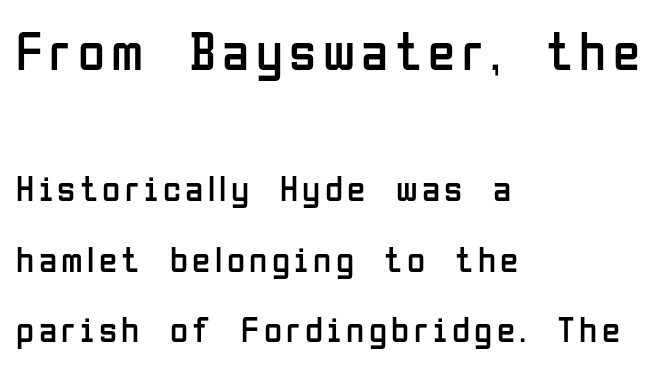
Q: Is the text bold? A: No.
Q: Is the text italic (slanted)? A: No, it is upright.
Q: Is the typeface a serif or a sans-serif typeface? A: Sans-serif.
Q: Is the text underlined? A: No.
Q: How is the paragraph aligned? A: Left-aligned.
Q: Is the spacing between lines tight, normal or loose? A: Loose.
Q: Which block of text is set in a larger size, the first (top) or the second (bottom)? A: The first (top) one.
Q: Width (condensed, normal, or wide)? A: Condensed.
Q: Stroke contrast? A: Low.
Q: x-height? A: Medium.
Q: Monospaced? A: No.
